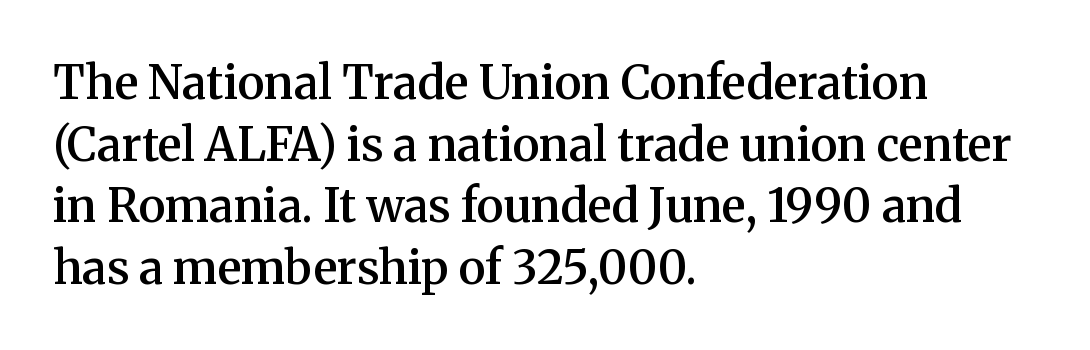
{"serif": "yes", "italic": "no", "bold": "semi", "weight": "semibold", "width": "normal", "stroke_contrast": "medium", "x_height": "medium", "monospaced": "no", "underline": "no", "align": "left", "line_spacing": "normal", "line_spacing_ratio": 1.34, "letter_spacing": "normal", "letter_spacing_em": 0.0, "glyph_px": 46}
